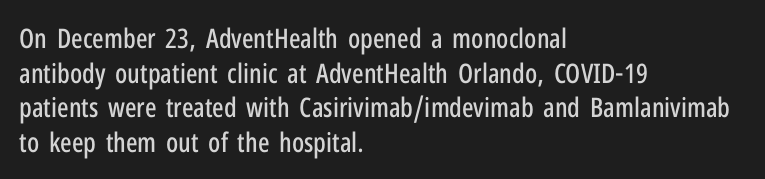
You could call the tracking neutral — neither tight nor loose. Interline gaps are of average width in this sample. The zone under the glyphs is completely vacant. A classic flush-left, rag-right setting is used for this passage. Style check: upright.
